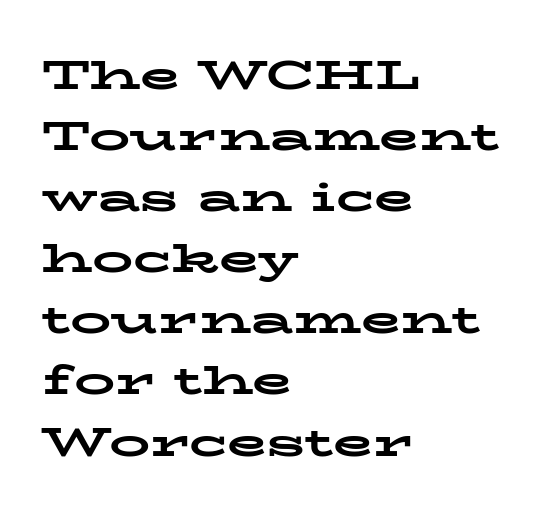
{"serif": "yes", "italic": "no", "bold": "yes", "weight": "bold", "width": "wide", "stroke_contrast": "low", "x_height": "medium", "monospaced": "no", "underline": "no", "align": "left", "line_spacing": "normal", "line_spacing_ratio": 1.49, "letter_spacing": "normal", "letter_spacing_em": 0.0, "glyph_px": 41}
